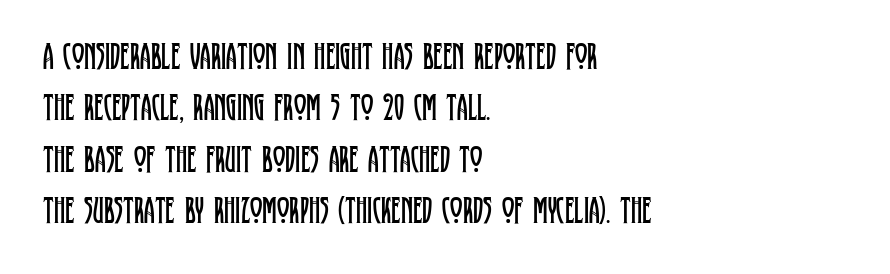
{"serif": "yes", "italic": "no", "bold": "no", "weight": "regular", "width": "condensed", "stroke_contrast": "low", "x_height": "large", "monospaced": "no", "underline": "no", "align": "left", "line_spacing": "normal", "line_spacing_ratio": 1.35, "letter_spacing": "normal", "letter_spacing_em": 0.0, "glyph_px": 38}
